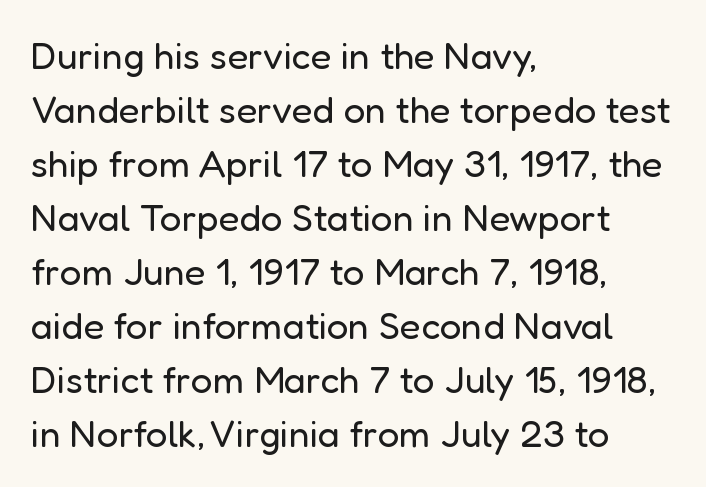
The image shows 38 px regular-weight sans-serif type, upright; set left-aligned, normal line spacing (1.42x), normal letter spacing, not underlined; low stroke contrast and a medium x-height.
